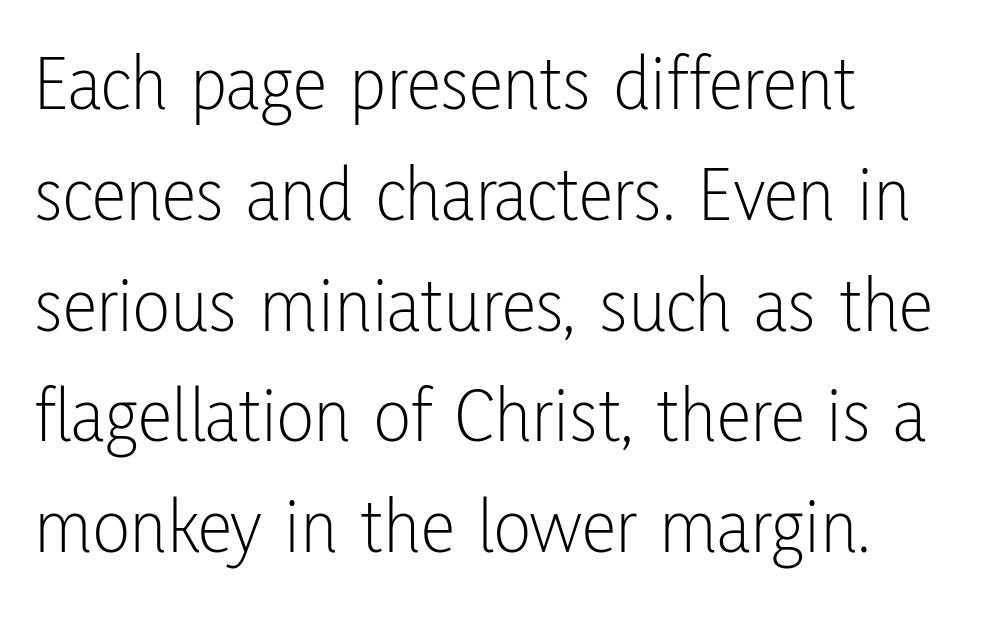
{"serif": "no", "italic": "no", "bold": "no", "weight": "light", "width": "condensed", "stroke_contrast": "low", "x_height": "medium", "monospaced": "no", "underline": "no", "align": "left", "line_spacing": "normal", "line_spacing_ratio": 1.42, "letter_spacing": "normal", "letter_spacing_em": 0.0, "glyph_px": 78}
